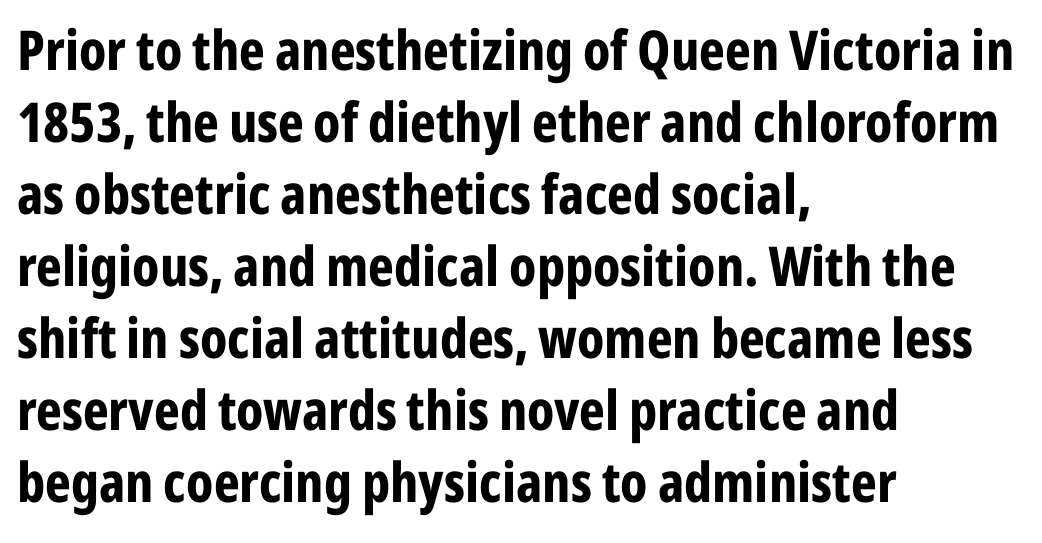
These words are printed bold, with thick strokes throughout. A normal amount of white space separates one row of letters from the next. The font's upright variant was chosen for this text. Observe the ordinary spacing: letters are neighbours, not strangers.
